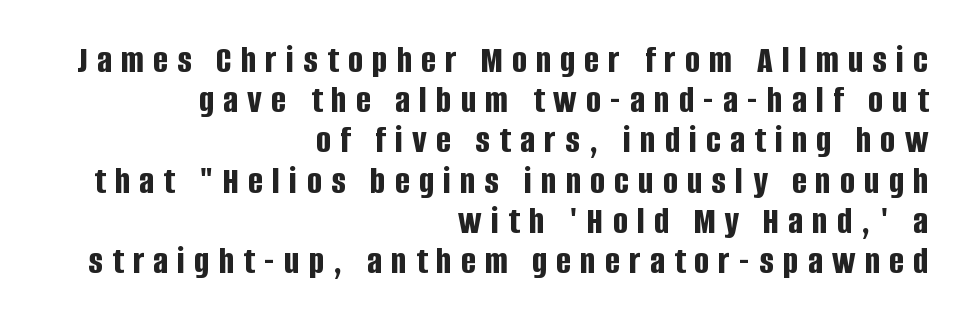
The image shows 39 px bold, condensed sans-serif type, upright; set right-aligned, tight line spacing (1.03x), unusually wide letter spacing (+0.24 em), not underlined; low stroke contrast and a large x-height.
